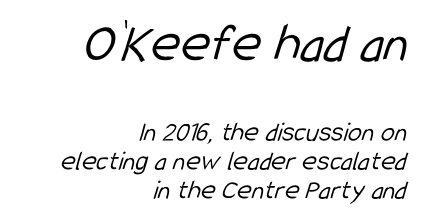
{"serif": "no", "bold": "no", "weight": "light", "width": "condensed", "stroke_contrast": "low", "x_height": "medium", "monospaced": "no", "underline": "no", "align": "right", "line_spacing": "tight", "line_spacing_ratio": 1.03, "letter_spacing": "normal", "letter_spacing_em": 0.0, "larger_block": "first", "size_ratio": 2.0, "glyph_px": 56}
